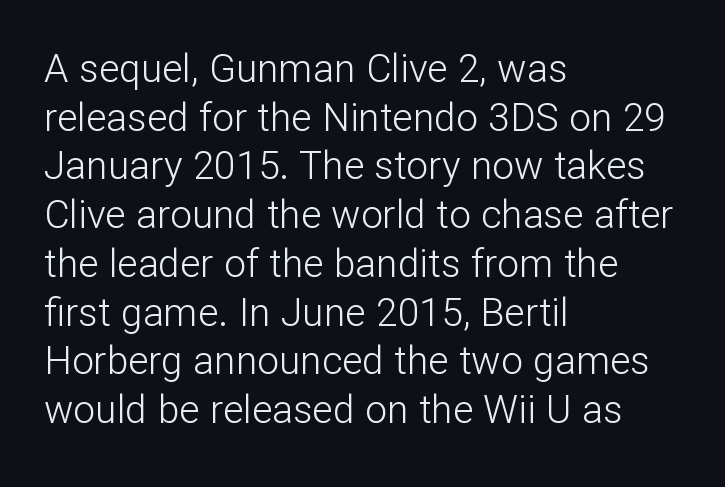
Q: Is the text bold? A: No.
Q: Is the text italic (slanted)? A: No, it is upright.
Q: Is the typeface a serif or a sans-serif typeface? A: Sans-serif.
Q: Is the text underlined? A: No.
Q: How is the paragraph aligned? A: Left-aligned.
Q: Is the spacing between letters normal or unusually wide? A: Normal.
Q: Is the spacing between lines tight, normal or loose? A: Normal.
Q: Width (condensed, normal, or wide)? A: Normal.
Q: Stroke contrast? A: Low.
Q: x-height? A: Medium.
Q: Monospaced? A: No.
